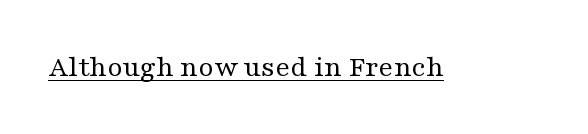
The image shows 31 px regular-weight, wide serif type, upright; set normal letter spacing, underlined; medium stroke contrast and a medium x-height.
